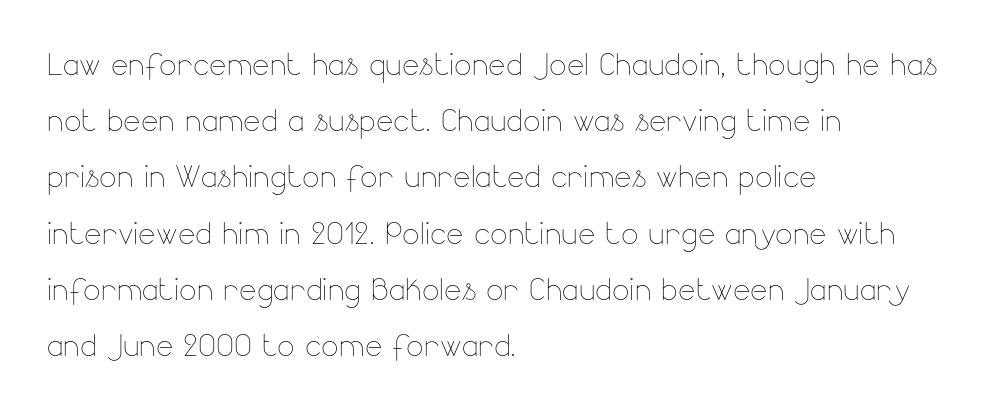
Q: Is the text bold? A: No.
Q: Is the text italic (slanted)? A: No, it is upright.
Q: Is the text underlined? A: No.
Q: How is the paragraph aligned? A: Left-aligned.
Q: Is the spacing between letters normal or unusually wide? A: Normal.
Q: Is the spacing between lines tight, normal or loose? A: Normal.
Q: Width (condensed, normal, or wide)? A: Normal.
Q: Stroke contrast? A: Low.
Q: x-height? A: Small.
Q: Monospaced? A: No.
